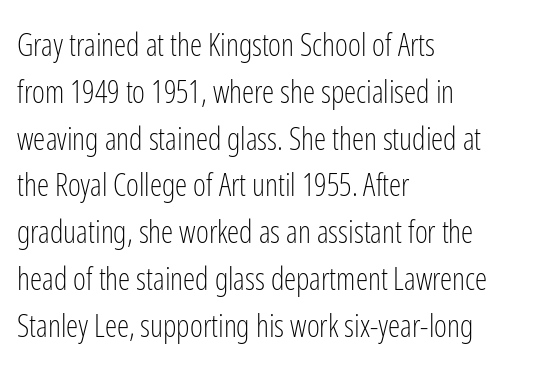
The image shows 31 px light, condensed sans-serif type, upright; set left-aligned, normal line spacing (1.51x), normal letter spacing, not underlined; low stroke contrast and a medium x-height.
